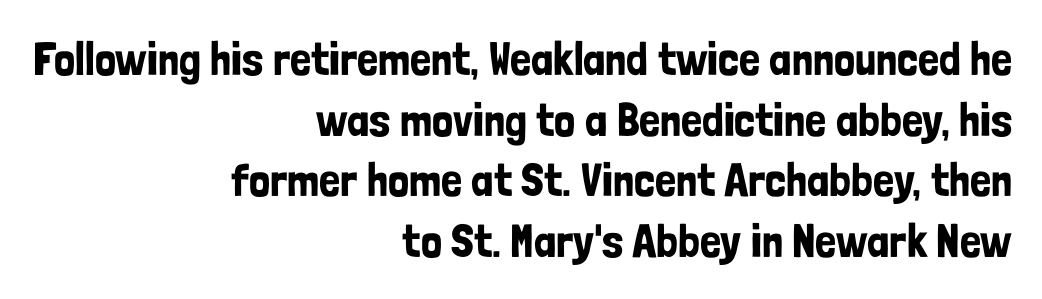
Is this a fixed-width face? No — the glyphs have proportional, varying widths. The horizontal fit of the characters is conventional and even. Typeset ragged left — the right edge is the straight one. The specimen reads as upright at a glance. Look at the bottom of the vertical strokes: they stop flat, with no serifs.
